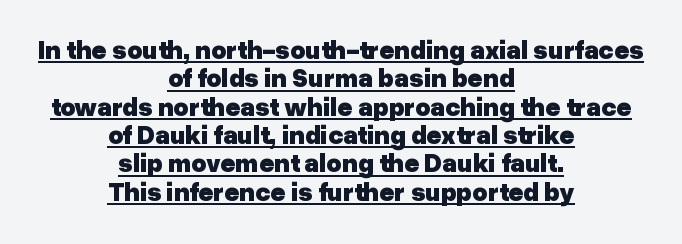
Typographic density is high because the face is bold. The letters stand straight up with perfectly vertical stems. These characters rest on top of a visible drawn line. Characters follow at the spacing the type designer built in. Does the copy run flush right? No — it is centered line by line. The rendering uses a small line-height, squeezing the rows.
